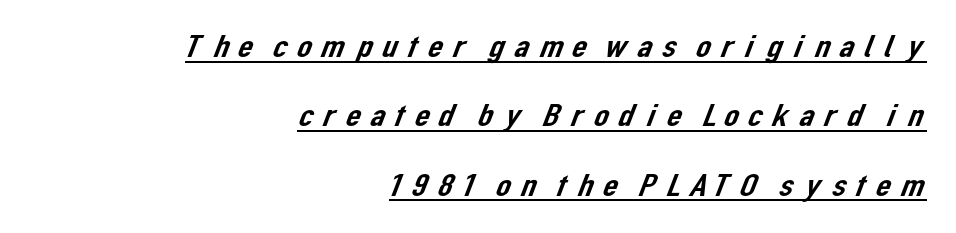
{"serif": "no", "width": "normal", "stroke_contrast": "low", "x_height": "medium", "monospaced": "no", "underline": "yes", "align": "right", "line_spacing": "loose", "line_spacing_ratio": 2.1, "glyph_px": 33}
